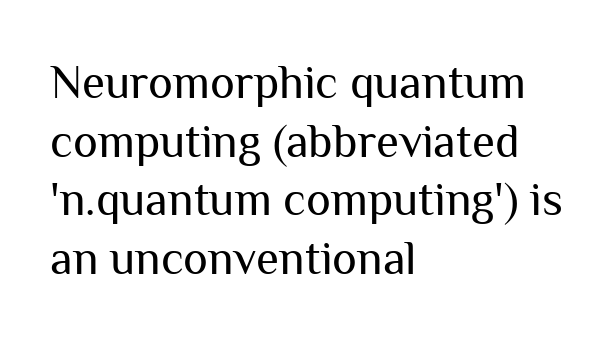
A typesetter would call this proportional, since set widths differ per character. Check where the strokes stop: nothing finishes them off — pure sans. Rule under the text: the space is simply empty. The lines in this sample share a left origin and differ only in where they stop.
